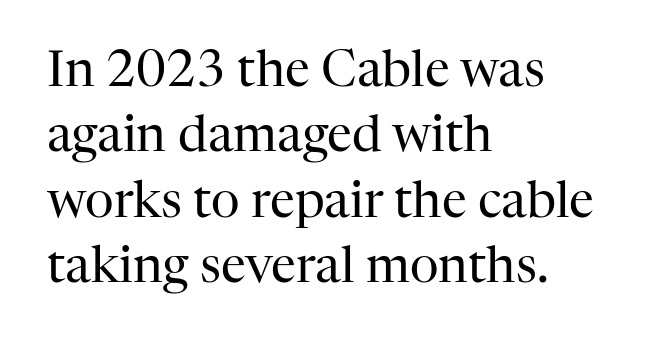
Does the copy run flush right? No — it runs flush left. A typesetter would label this face a serif. No chunkiness to these letters — they're not bold. Check under the words: just untouched page. Tall strokes in this sample are plumb rather than angled.
